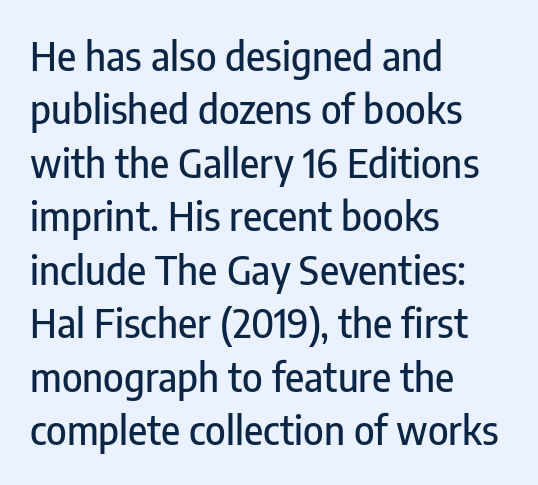
Q: Is the text italic (slanted)? A: No, it is upright.
Q: Is the typeface a serif or a sans-serif typeface? A: Sans-serif.
Q: Is the text underlined? A: No.
Q: How is the paragraph aligned? A: Left-aligned.
Q: Is the spacing between letters normal or unusually wide? A: Normal.
Q: Is the spacing between lines tight, normal or loose? A: Normal.
Q: Width (condensed, normal, or wide)? A: Condensed.
Q: Stroke contrast? A: Low.
Q: x-height? A: Medium.
Q: Monospaced? A: No.
